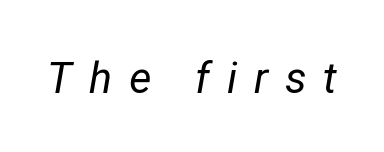
Characters follow at a spacing far wider than the type designer built in. Notice how the stems are inclined rather than vertical — that's the hallmark of italics. Think standard paragraph weight, or any step lighter than that. The baseline area is clear. Varying glyph widths throughout — classic text-font behaviour.
